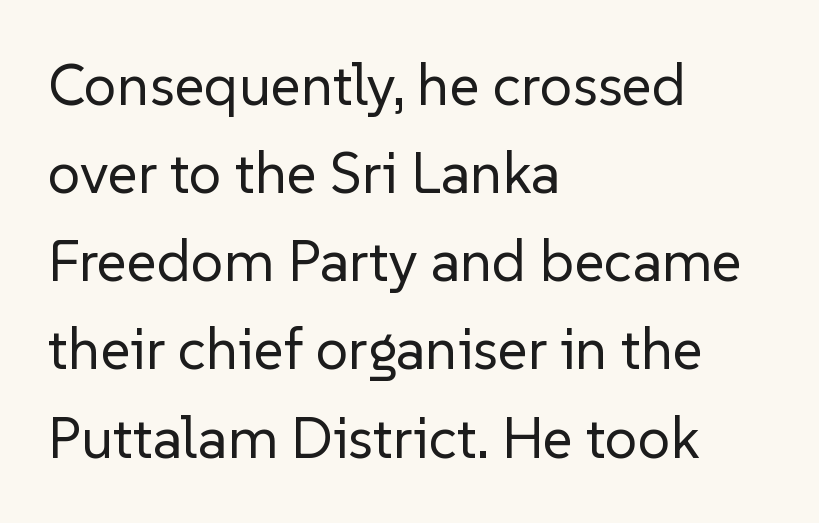
{"serif": "no", "italic": "no", "bold": "no", "weight": "regular", "width": "normal", "stroke_contrast": "low", "x_height": "medium", "monospaced": "no", "underline": "no", "align": "left", "line_spacing": "normal", "line_spacing_ratio": 1.52, "letter_spacing": "normal", "letter_spacing_em": 0.0, "glyph_px": 58}
